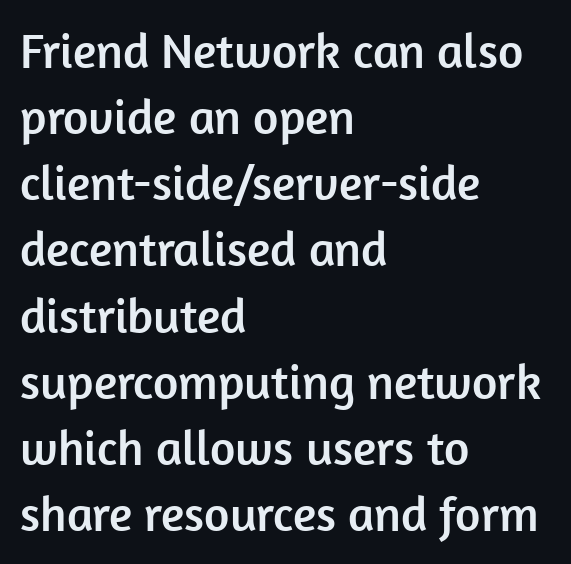
Each row of text sits above clean, open space. The lettering stays uniformly vertical, giving the passage a roman look. You could not count columns in this text — the font is proportionally spaced. Compared with typical body copy, the letter spacing here is the same. Interline gaps are of average width in this sample.
